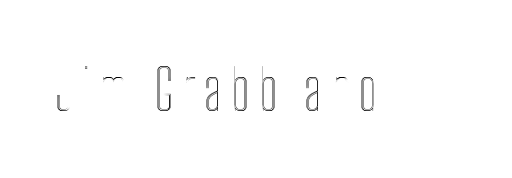
Q: Is the text italic (slanted)? A: No, it is upright.
Q: Is the text underlined? A: No.
Q: Width (condensed, normal, or wide)? A: Condensed.
Q: x-height? A: Medium.
Q: Monospaced? A: No.
